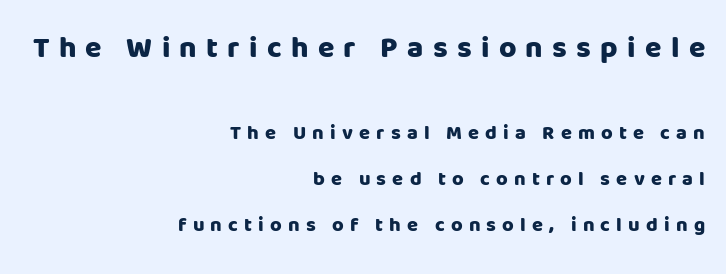
In terms of letterspacing, this is a distinctly airy, spread setting. Here the designer chose a conventional face with non-uniform glyph widths. Scale decreases going downward across the two blocks. The setting favours the right margin, as signatures and pull-quotes sometimes do. Words float on clear page, feet unadorned. The lettering stays uniformly vertical, giving the passage a roman look.
